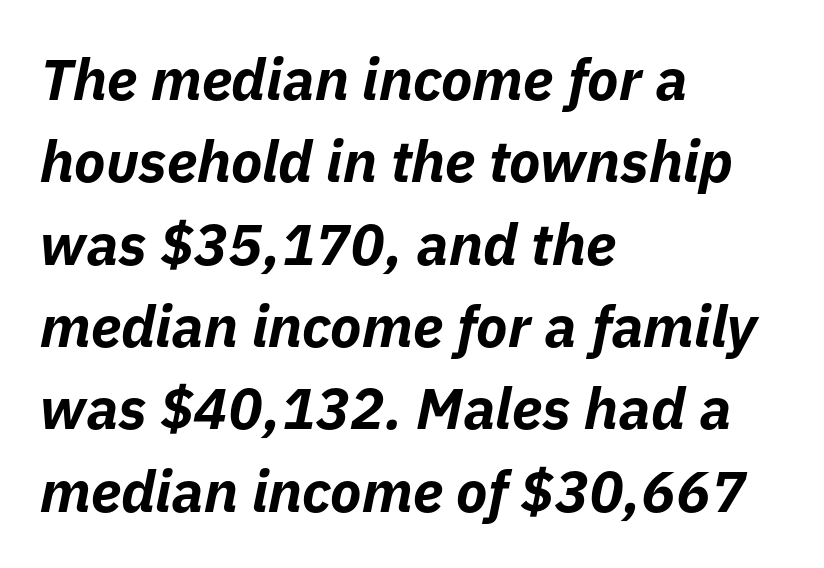
Q: Is the text bold? A: Yes.
Q: Is the text italic (slanted)? A: Yes, it leans right by about 11 degrees.
Q: Is the text underlined? A: No.
Q: How is the paragraph aligned? A: Left-aligned.
Q: Is the spacing between letters normal or unusually wide? A: Normal.
Q: Is the spacing between lines tight, normal or loose? A: Normal.
Q: Width (condensed, normal, or wide)? A: Normal.
Q: Stroke contrast? A: Low.
Q: x-height? A: Medium.
Q: Monospaced? A: No.
